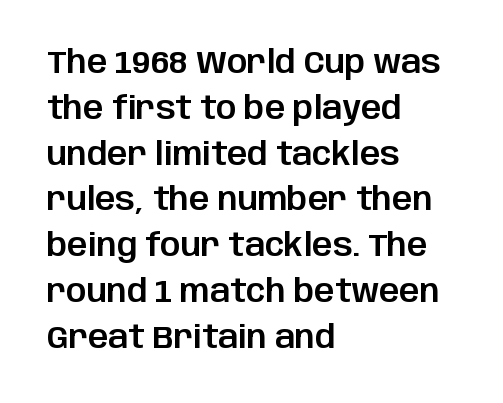
Q: Is the text italic (slanted)? A: No, it is upright.
Q: Is the typeface a serif or a sans-serif typeface? A: Sans-serif.
Q: Is the text underlined? A: No.
Q: How is the paragraph aligned? A: Left-aligned.
Q: Is the spacing between letters normal or unusually wide? A: Normal.
Q: Is the spacing between lines tight, normal or loose? A: Normal.
Q: Width (condensed, normal, or wide)? A: Normal.
Q: Stroke contrast? A: Low.
Q: x-height? A: Large.
Q: Monospaced? A: No.
